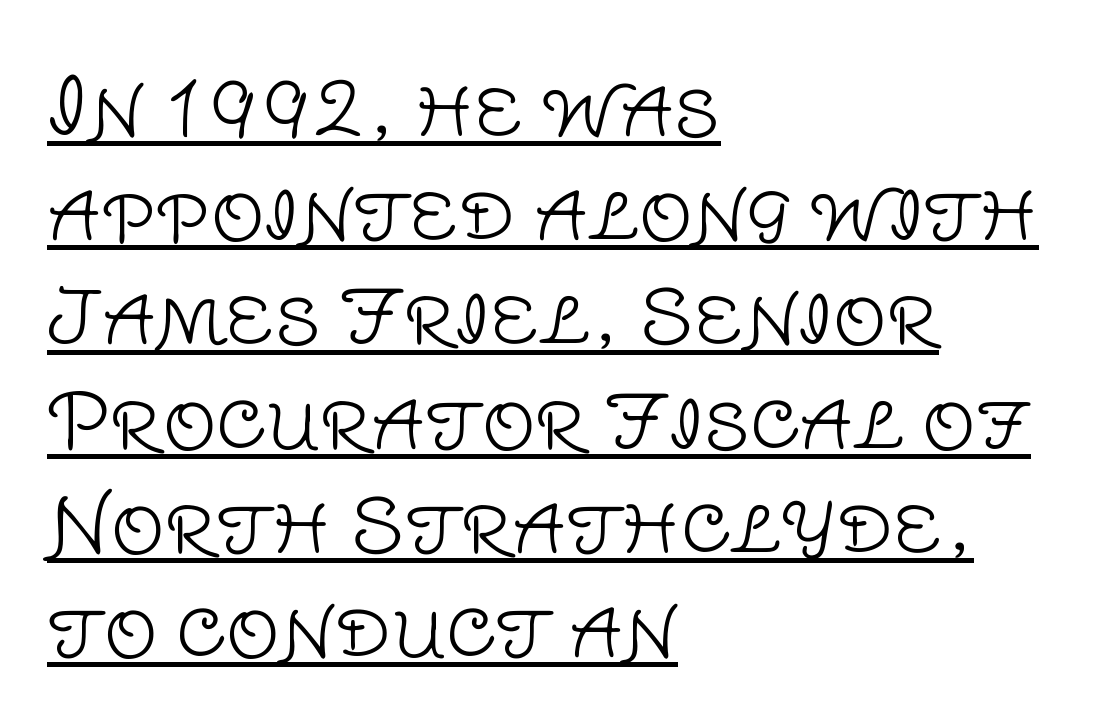
{"serif": "no", "bold": "no", "weight": "light", "width": "normal", "stroke_contrast": "low", "x_height": "large", "monospaced": "no", "underline": "yes", "align": "left", "line_spacing": "normal", "line_spacing_ratio": 1.39, "letter_spacing": "normal", "letter_spacing_em": 0.0, "glyph_px": 75}
